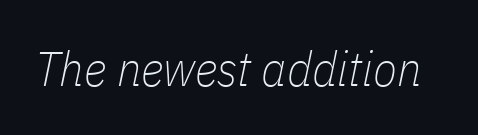
The image shows 49 px thin, condensed type, italic (leaning right); set normal letter spacing, not underlined; low stroke contrast and a medium x-height.
